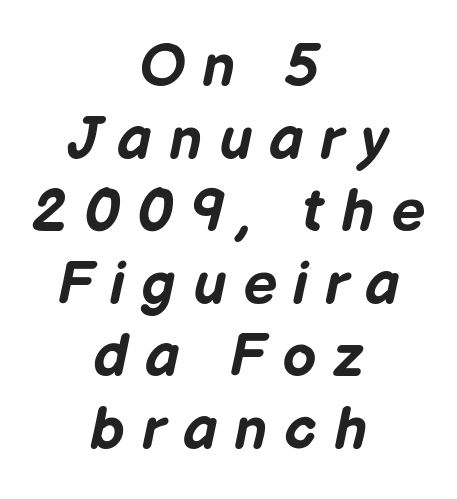
{"italic": "yes", "lean": "right", "slant_degrees": 12, "bold": "yes", "weight": "bold", "width": "normal", "stroke_contrast": "low", "x_height": "medium", "monospaced": "no", "underline": "no", "align": "center", "line_spacing_ratio": 1.21, "letter_spacing": "wide", "letter_spacing_em": 0.28, "glyph_px": 60}
